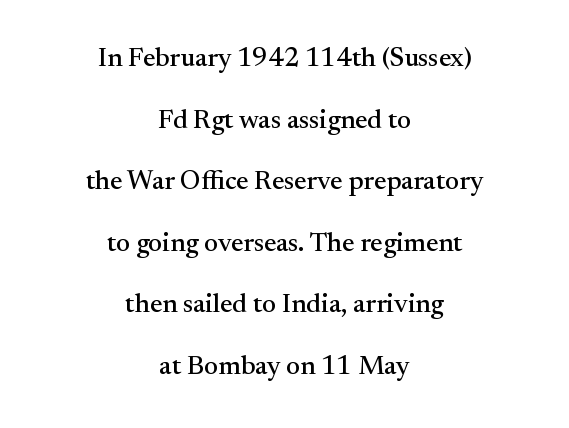
Each row of text sits above clean, open space. Every row of glyphs is offset so its center matches the block's center. The space between consecutive lines is lavish. There is no visible air inserted between adjacent glyphs. A roman cut, with each character standing at attention.
